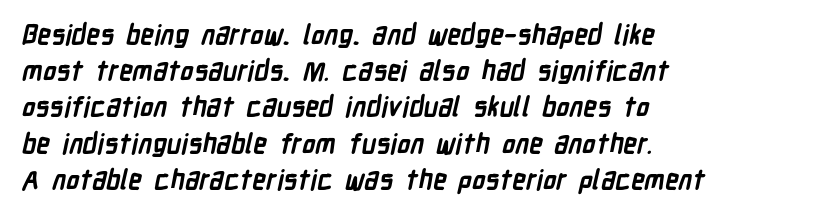
The image shows 27 px bold type; set left-aligned, normal line spacing (1.34x), normal letter spacing, not underlined.
